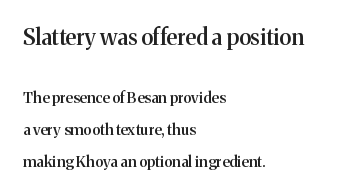
The image shows 22 px text type, upright; set left-aligned, loose line spacing (2.14x), normal letter spacing, not underlined; the first (top) block is 1.47x larger.
